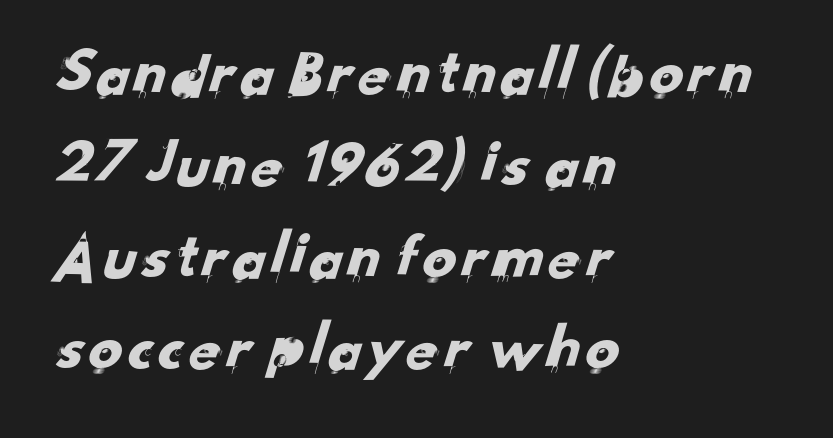
{"serif": "no", "width": "normal", "stroke_contrast": "low", "x_height": "small", "monospaced": "no", "underline": "no", "align": "left", "line_spacing": "normal", "line_spacing_ratio": 1.37, "letter_spacing": "normal", "letter_spacing_em": 0.0, "glyph_px": 67}
